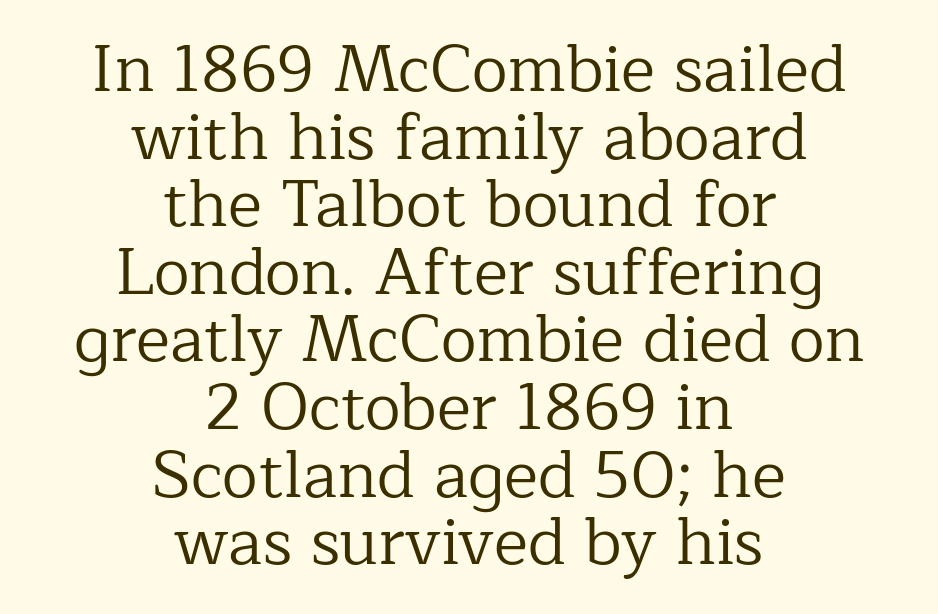
{"serif": "yes", "italic": "no", "bold": "no", "weight": "regular", "width": "normal", "stroke_contrast": "low", "x_height": "medium", "monospaced": "no", "underline": "no", "align": "center", "line_spacing": "tight", "line_spacing_ratio": 1.04, "letter_spacing": "normal", "letter_spacing_em": 0.0, "glyph_px": 65}
